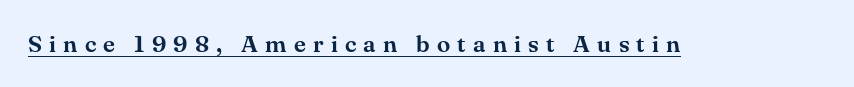
{"italic": "no", "underline": "yes", "letter_spacing": "wide", "letter_spacing_em": 0.3, "glyph_px": 24}
